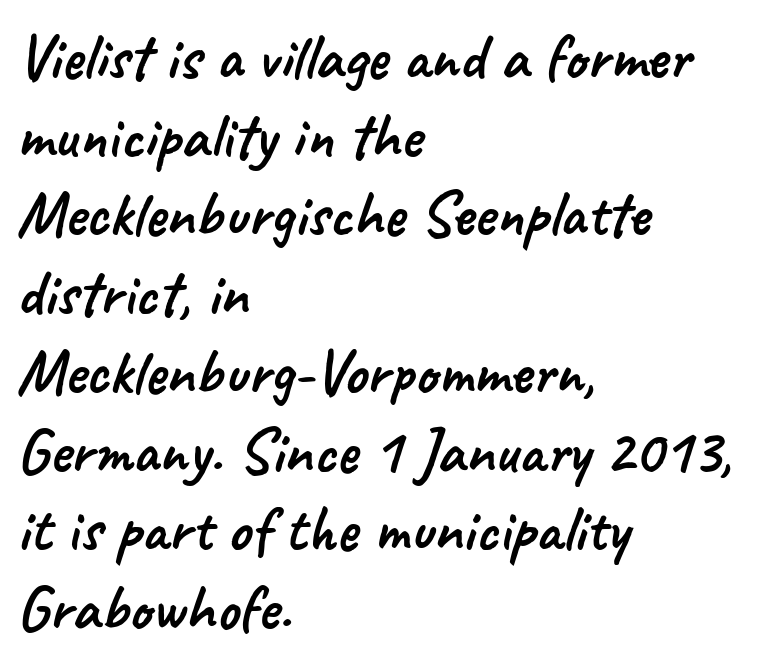
Observe the ordinary spacing: letters are neighbours, not strangers. A bare baseline throughout the passage. Do the characters align in a grid? No, the font is proportional. The type family on display is of the sans-serif kind.
